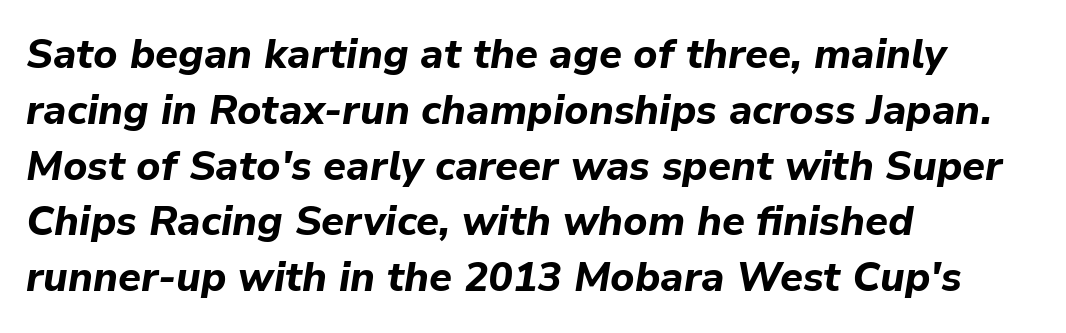
The image shows 41 px bold type, italic (leaning right); set left-aligned, normal line spacing (1.36x), normal letter spacing, not underlined; low stroke contrast and a medium x-height.
